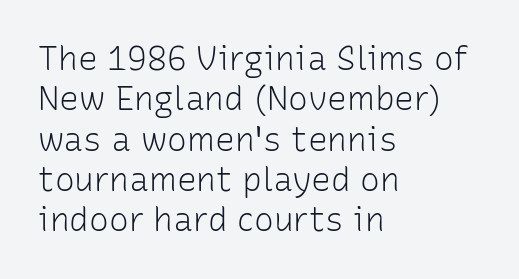
Q: Is the text bold? A: No.
Q: Is the text italic (slanted)? A: No, it is upright.
Q: Is the typeface a serif or a sans-serif typeface? A: Sans-serif.
Q: Is the text underlined? A: No.
Q: How is the paragraph aligned? A: Left-aligned.
Q: Is the spacing between letters normal or unusually wide? A: Normal.
Q: Width (condensed, normal, or wide)? A: Normal.
Q: Stroke contrast? A: Low.
Q: x-height? A: Medium.
Q: Monospaced? A: No.
